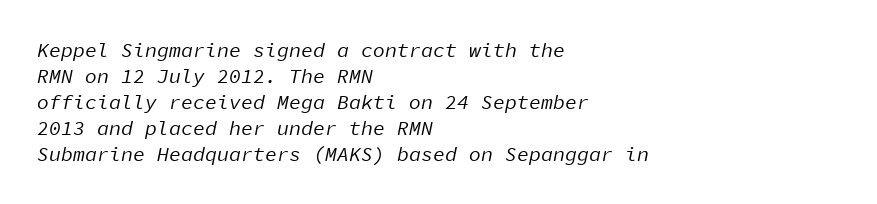
Regarding leading, the lines here are spaced in the standard way. Here the glyphs are tracked normally, forming tight word shapes. Alignment: flush left. Does the lettering tilt? It does — this is italic. Underline: absent.
